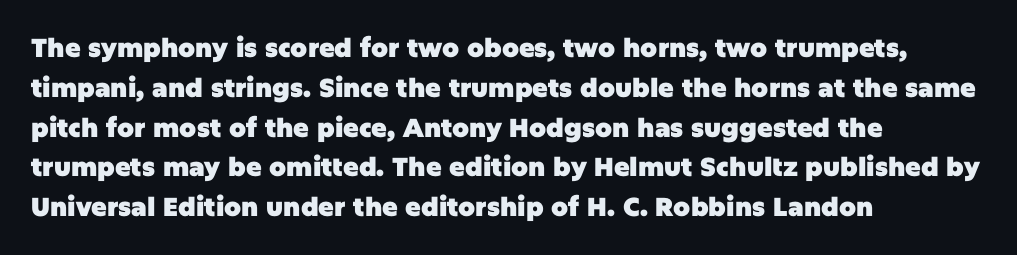
Q: Is the text bold? A: Yes.
Q: Is the text italic (slanted)? A: No, it is upright.
Q: Is the text underlined? A: No.
Q: How is the paragraph aligned? A: Left-aligned.
Q: Is the spacing between letters normal or unusually wide? A: Normal.
Q: Is the spacing between lines tight, normal or loose? A: Normal.
